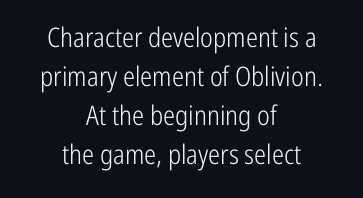
The image shows 27 px text type, upright; set centered, normal line spacing (1.44x), normal letter spacing, not underlined.
